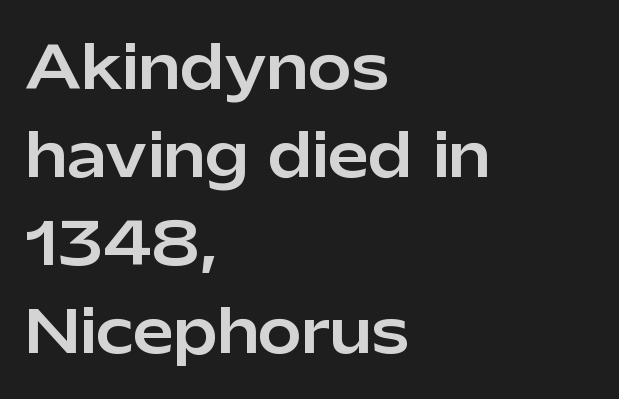
{"serif": "no", "italic": "no", "width": "normal", "stroke_contrast": "low", "x_height": "medium", "monospaced": "no", "underline": "no", "align": "left", "line_spacing": "normal", "line_spacing_ratio": 1.52, "letter_spacing": "normal", "letter_spacing_em": 0.0, "glyph_px": 58}
